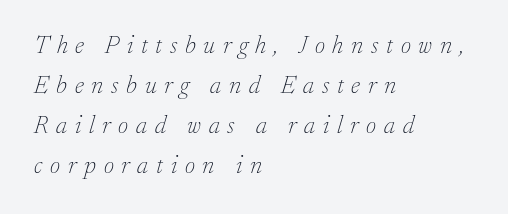
The image shows 25 px text type, italic (leaning right); set left-aligned, normal line spacing (1.6x), unusually wide letter spacing (+0.31 em), not underlined.
